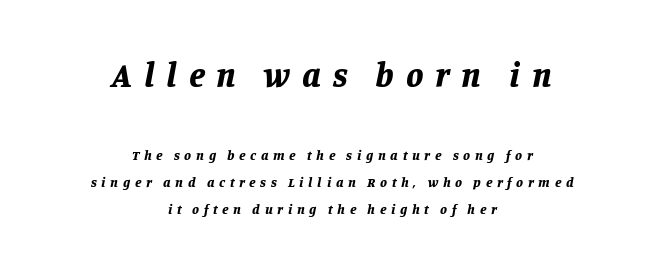
{"italic": "yes", "lean": "right", "slant_degrees": 11, "bold": "yes", "weight": "bold", "width": "normal", "stroke_contrast": "low", "x_height": "large", "monospaced": "no", "underline": "no", "align": "center", "line_spacing": "loose", "line_spacing_ratio": 1.9, "letter_spacing": "wide", "letter_spacing_em": 0.33, "larger_block": "first", "size_ratio": 2.5, "glyph_px": 35}
